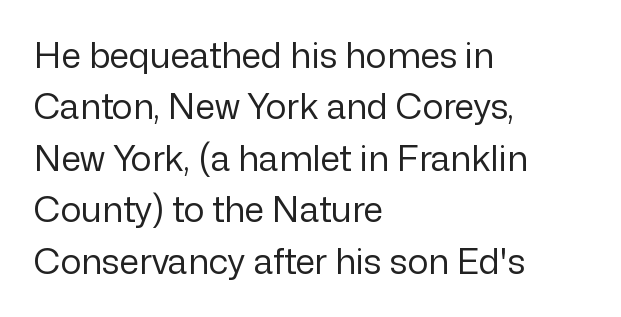
The image shows 35 px regular-weight sans-serif type, upright; set left-aligned, normal line spacing (1.47x), normal letter spacing, not underlined; low stroke contrast and a medium x-height.
